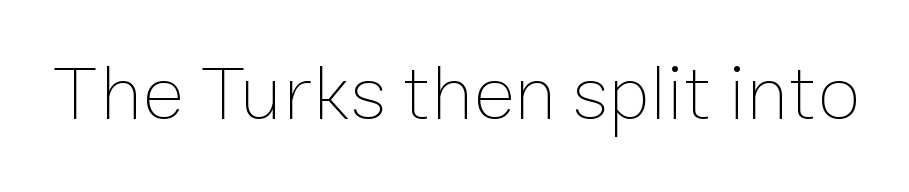
Q: Is the text bold? A: No.
Q: Is the text italic (slanted)? A: No, it is upright.
Q: Is the text underlined? A: No.
Q: Is the spacing between letters normal or unusually wide? A: Normal.
Q: Width (condensed, normal, or wide)? A: Normal.
Q: Stroke contrast? A: Low.
Q: x-height? A: Medium.
Q: Monospaced? A: No.
